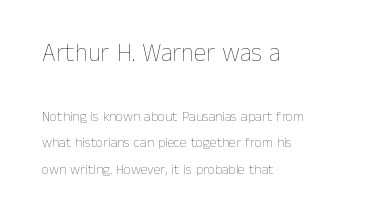
Q: Is the text bold? A: No.
Q: Is the text italic (slanted)? A: No, it is upright.
Q: Is the text underlined? A: No.
Q: How is the paragraph aligned? A: Left-aligned.
Q: Is the spacing between letters normal or unusually wide? A: Normal.
Q: Is the spacing between lines tight, normal or loose? A: Loose.
Q: Which block of text is set in a larger size, the first (top) or the second (bottom)? A: The first (top) one.
